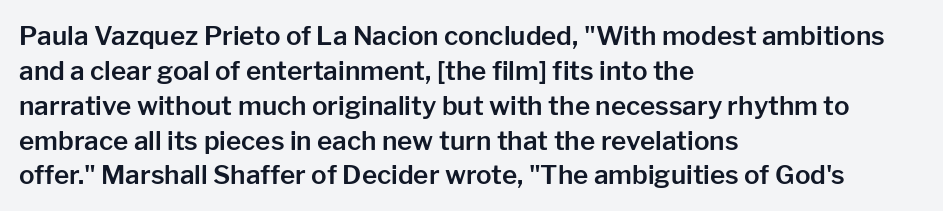
The letters stand straight up with perfectly vertical stems. Anything drawn beneath the words? Only blank space. Vertical spacing — default. Short note: letters normally spaced. Leftover space on each line is placed entirely after the last word.
